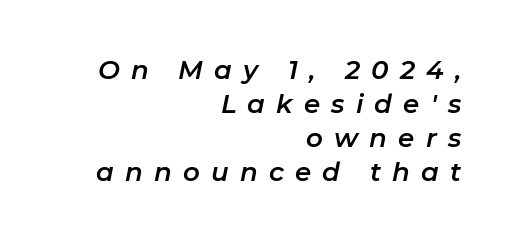
Q: Is the text italic (slanted)? A: Yes, it leans right by about 11 degrees.
Q: Is the text underlined? A: No.
Q: How is the paragraph aligned? A: Right-aligned.
Q: Is the spacing between letters normal or unusually wide? A: Unusually wide.
Q: Is the spacing between lines tight, normal or loose? A: Normal.
